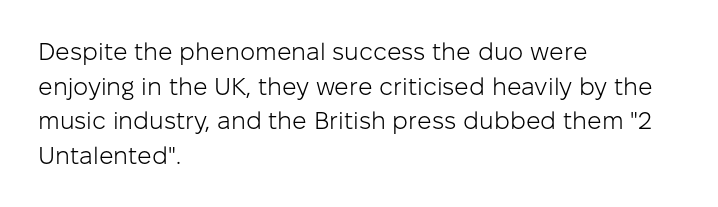
Q: Is the text bold? A: No.
Q: Is the text italic (slanted)? A: No, it is upright.
Q: Is the text underlined? A: No.
Q: How is the paragraph aligned? A: Left-aligned.
Q: Is the spacing between letters normal or unusually wide? A: Normal.
Q: Is the spacing between lines tight, normal or loose? A: Normal.
